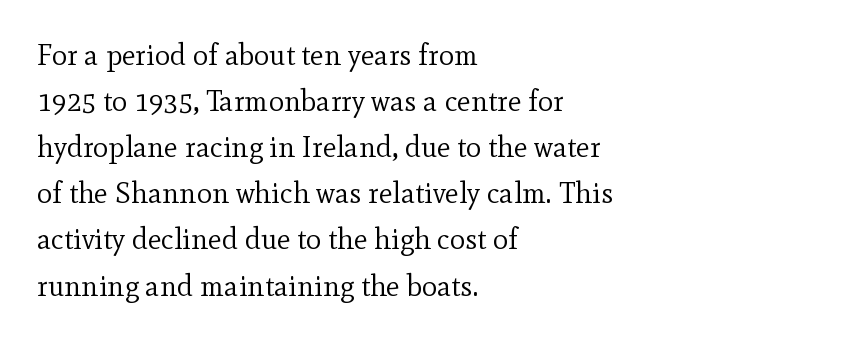
Reading down the column, the eye jumps a familiar distance to each next line. Ascenders rise straight up at ninety degrees. Letters have the restrained weight of plain body copy at most. In CSS terms this would be text-align: left. Students, note that the glyphs here touch the page at normal intervals.
